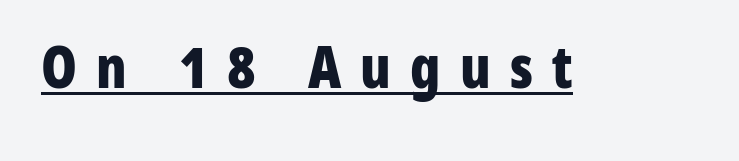
{"serif": "no", "italic": "no", "bold": "yes", "weight": "bold", "width": "condensed", "stroke_contrast": "low", "x_height": "medium", "monospaced": "no", "underline": "yes", "letter_spacing": "wide", "letter_spacing_em": 0.33, "glyph_px": 58}
